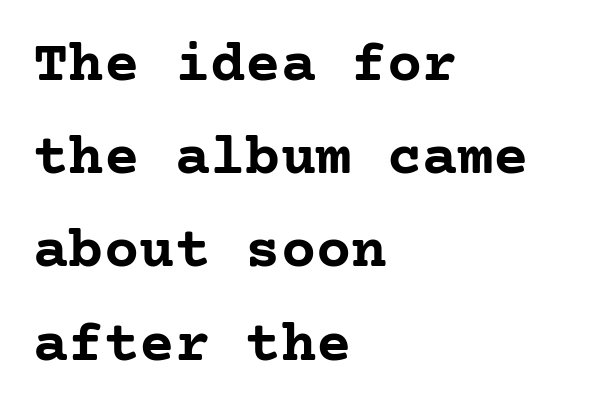
{"serif": "yes", "italic": "no", "bold": "yes", "weight": "semibold", "width": "normal", "stroke_contrast": "low", "x_height": "medium", "underline": "no", "align": "left", "line_spacing": "normal", "line_spacing_ratio": 1.58, "letter_spacing": "normal", "letter_spacing_em": 0.0, "glyph_px": 59}
